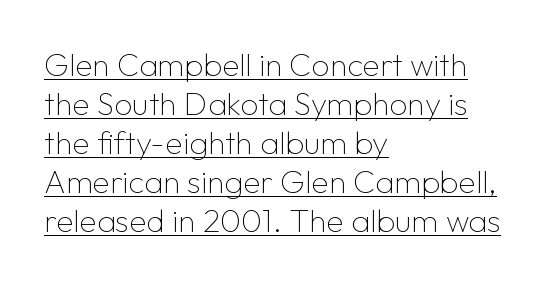
{"serif": "no", "italic": "no", "bold": "no", "weight": "thin", "width": "normal", "stroke_contrast": "low", "x_height": "medium", "monospaced": "no", "underline": "yes", "align": "left", "line_spacing_ratio": 1.22, "letter_spacing": "normal", "letter_spacing_em": 0.0, "glyph_px": 32}
